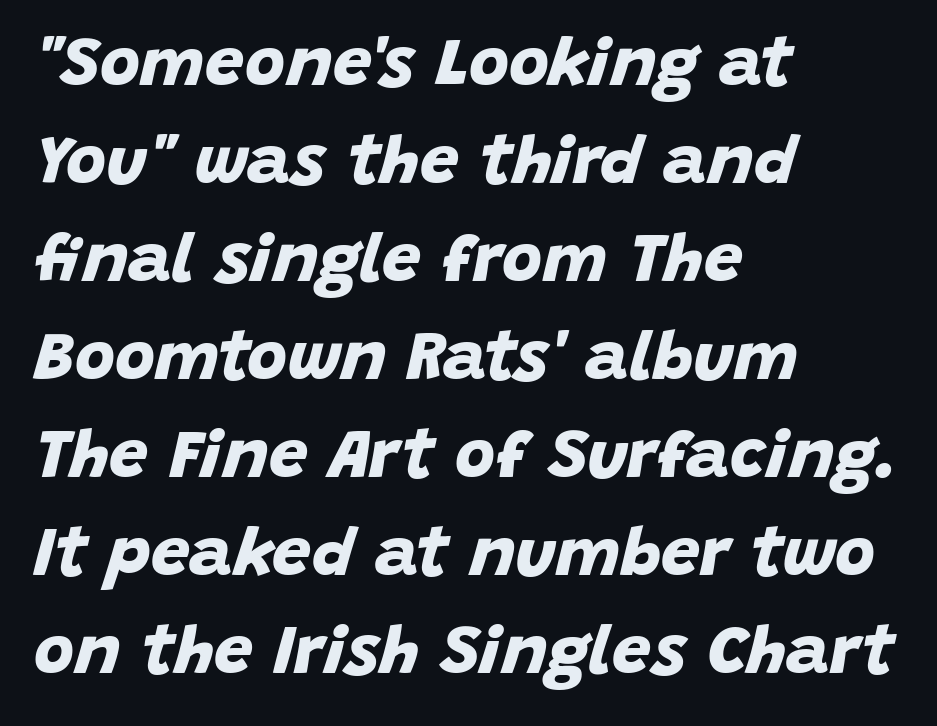
{"serif": "no", "bold": "yes", "weight": "bold", "width": "normal", "stroke_contrast": "low", "x_height": "large", "monospaced": "no", "underline": "no", "align": "left", "line_spacing": "normal", "line_spacing_ratio": 1.42, "letter_spacing": "normal", "letter_spacing_em": 0.0, "glyph_px": 69}
